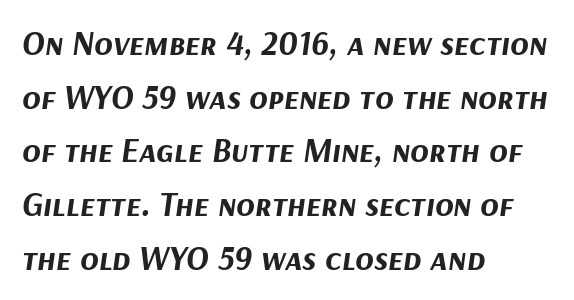
{"italic": "yes", "lean": "right", "slant_degrees": 9, "bold": "yes", "weight": "bold", "width": "normal", "stroke_contrast": "medium", "x_height": "medium", "monospaced": "no", "underline": "no", "align": "left", "line_spacing": "normal", "line_spacing_ratio": 1.58, "letter_spacing": "normal", "letter_spacing_em": 0.0, "glyph_px": 34}
